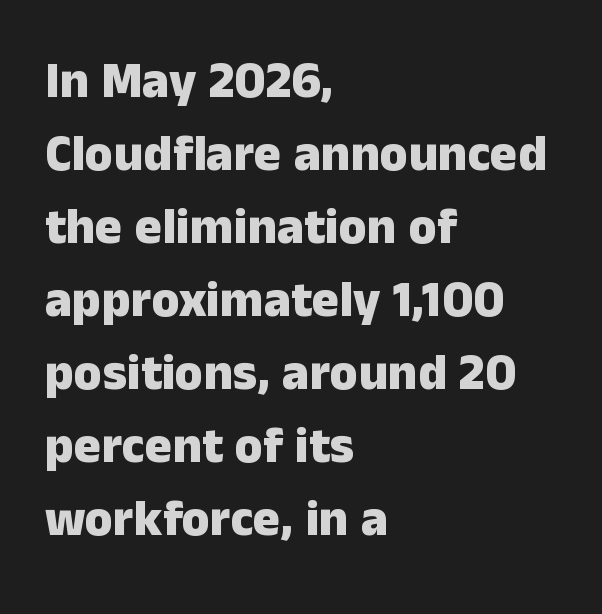
{"serif": "no", "italic": "no", "bold": "yes", "weight": "heavy", "width": "normal", "stroke_contrast": "low", "x_height": "medium", "monospaced": "no", "underline": "no", "align": "left", "line_spacing": "normal", "line_spacing_ratio": 1.43, "letter_spacing": "normal", "letter_spacing_em": 0.0, "glyph_px": 51}
